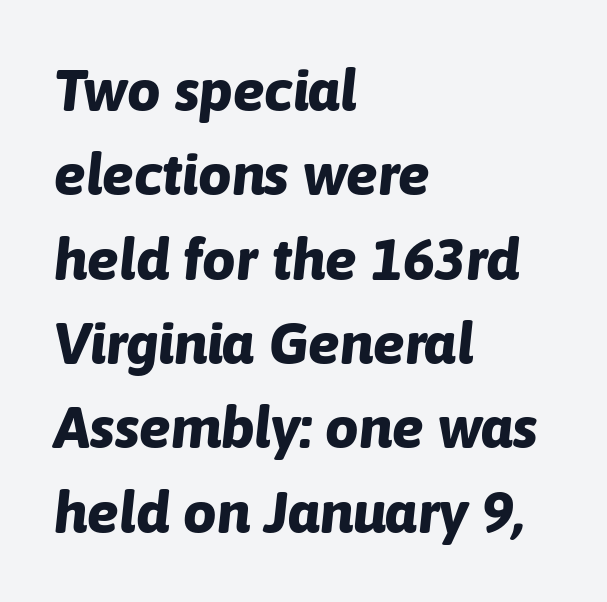
{"italic": "yes", "lean": "right", "slant_degrees": 6, "bold": "yes", "weight": "bold", "width": "normal", "stroke_contrast": "low", "x_height": "medium", "monospaced": "no", "underline": "no", "align": "left", "line_spacing": "normal", "line_spacing_ratio": 1.43, "letter_spacing": "normal", "letter_spacing_em": 0.0, "glyph_px": 59}
